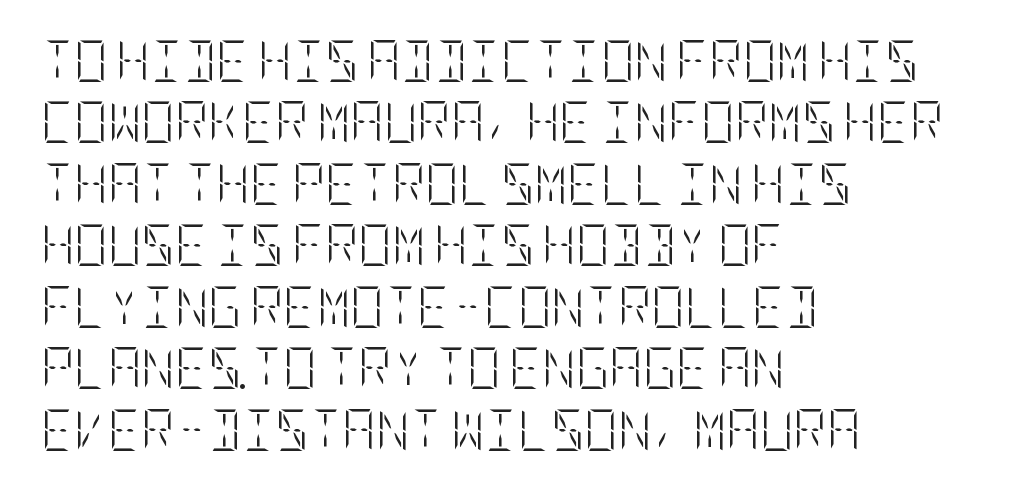
{"italic": "no", "bold": "no", "weight": "light", "width": "condensed", "stroke_contrast": "low", "x_height": "large", "underline": "no", "align": "left", "line_spacing": "normal", "line_spacing_ratio": 1.5, "letter_spacing": "normal", "letter_spacing_em": 0.0, "glyph_px": 41}
